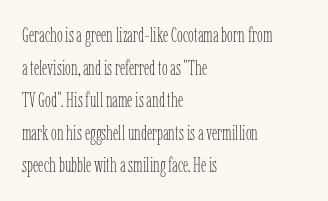
The axis of the letterforms is exactly vertical. Here the glyphs are tracked normally, forming tight word shapes. Descenders hang freely into open space. Line beginnings align vertically; line endings do not. The rows are spaced the way most documents space them.
